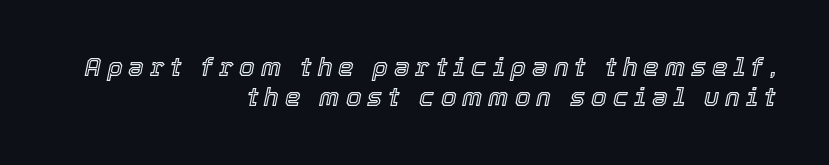
There is plenty of visible air inserted between adjacent glyphs. Characters are canted at an angle relative to the baseline's perpendicular. This sample is right-justified, so line beginnings fall wherever the words allow. The strip under each line holds only bare page.
